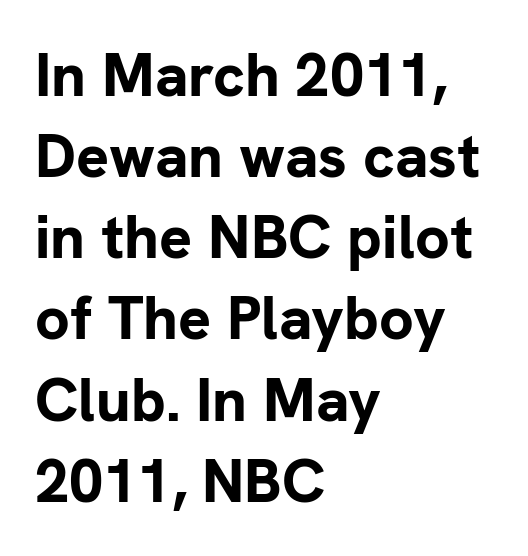
Letters rest on an invisible, unmarked baseline. Here the designer chose a conventional face with non-uniform glyph widths. Alignment: flush left. The sample has been set heavy, in full bold. Serif or sans? Sans — the stroke terminals are bare. Vertical spacing — default.
